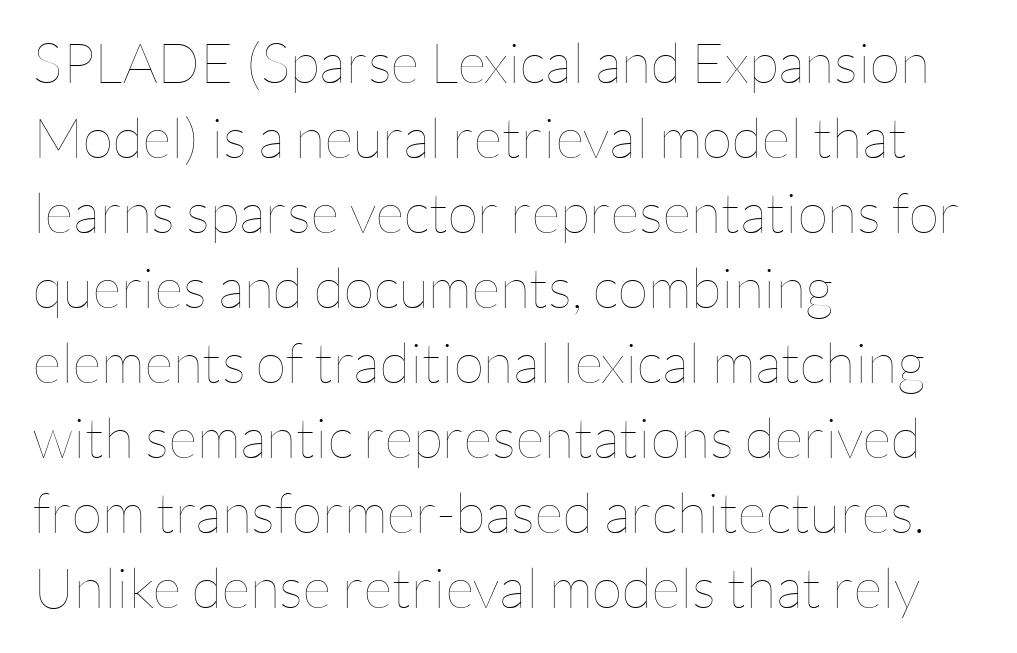
Horizontally, the lines are justified to the leading edge only. This sample uses an upright cut, with every glyph sitting square on the baseline. Each new line begins a customary step beneath the previous one. The gaps between neighbouring characters are ordinary and unremarkable. Do the characters align in a grid? No, the font is proportional.
